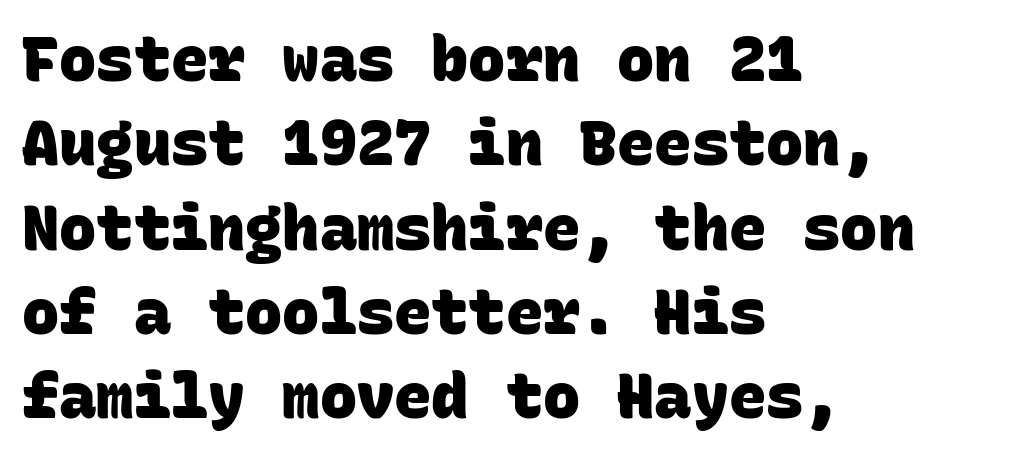
The image shows 62 px heavy sans-serif type, monospaced; set left-aligned, normal line spacing (1.36x), normal letter spacing, not underlined; low stroke contrast and a large x-height.
